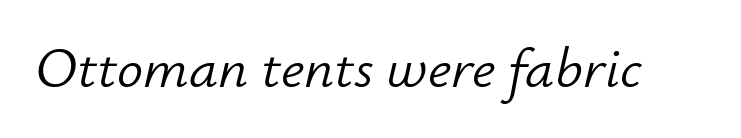
The image shows 58 px light type, italic (leaning right); set normal letter spacing, not underlined; low stroke contrast and a small x-height.
